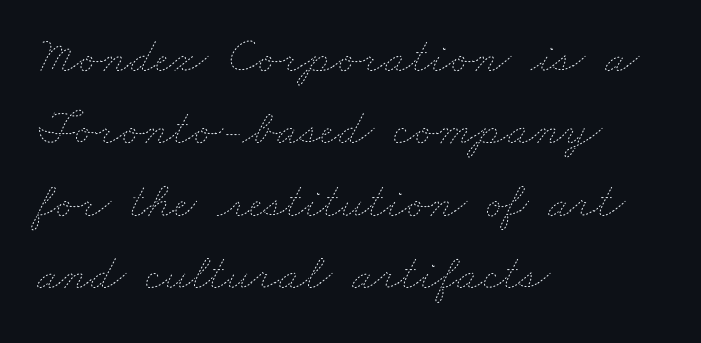
Q: Is the text bold? A: No.
Q: Is the text underlined? A: No.
Q: How is the paragraph aligned? A: Left-aligned.
Q: Is the spacing between letters normal or unusually wide? A: Normal.
Q: Is the spacing between lines tight, normal or loose? A: Normal.
Q: Width (condensed, normal, or wide)? A: Wide.
Q: Stroke contrast? A: Low.
Q: x-height? A: Small.
Q: Monospaced? A: No.
